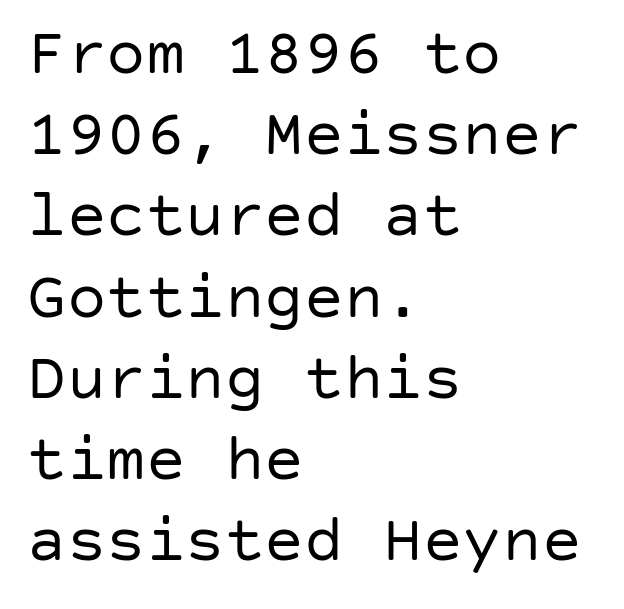
{"serif": "no", "italic": "no", "bold": "no", "weight": "regular", "width": "normal", "stroke_contrast": "low", "x_height": "large", "underline": "no", "align": "left", "line_spacing_ratio": 1.23, "letter_spacing": "normal", "letter_spacing_em": 0.0, "glyph_px": 66}
